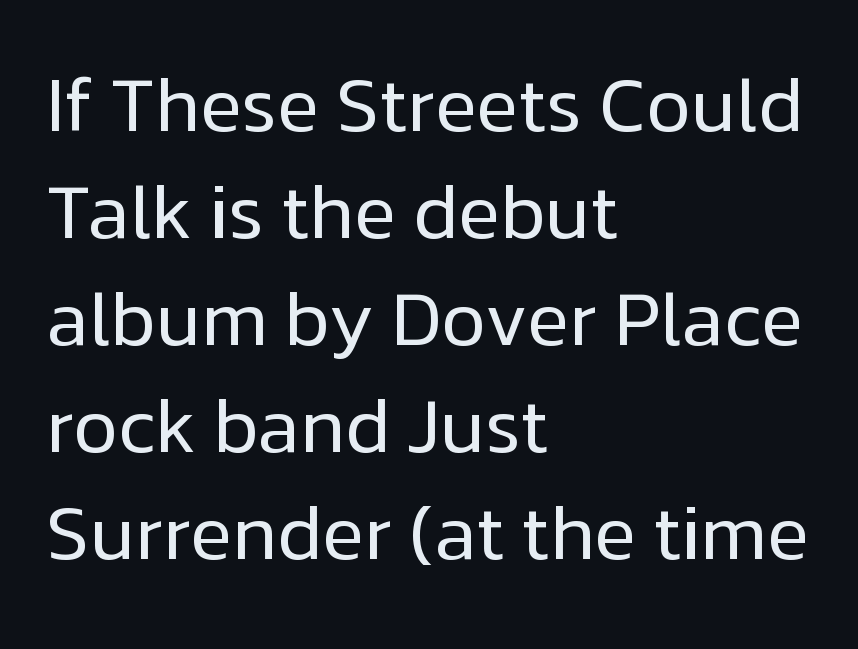
Q: Is the text bold? A: No.
Q: Is the text italic (slanted)? A: No, it is upright.
Q: Is the typeface a serif or a sans-serif typeface? A: Sans-serif.
Q: Is the text underlined? A: No.
Q: How is the paragraph aligned? A: Left-aligned.
Q: Is the spacing between letters normal or unusually wide? A: Normal.
Q: Is the spacing between lines tight, normal or loose? A: Normal.
Q: Width (condensed, normal, or wide)? A: Normal.
Q: Stroke contrast? A: Low.
Q: x-height? A: Medium.
Q: Monospaced? A: No.
